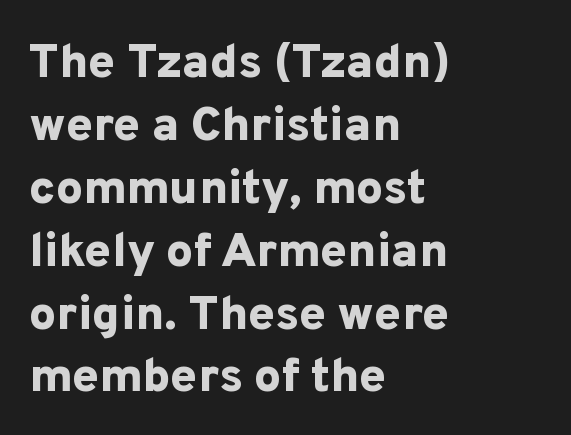
The image shows 48 px bold sans-serif type, upright; set left-aligned, normal line spacing (1.31x), normal letter spacing, not underlined; low stroke contrast and a medium x-height.
